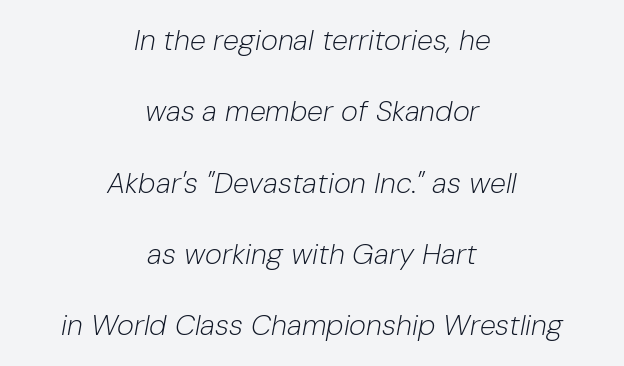
An italicized treatment has been applied to the whole sample. The passage shown is typed in a proportional face where columns would drift. Notice the wide empty band between every row — that's loose leading. Stems and bowls with no extra thickness — not bold.
